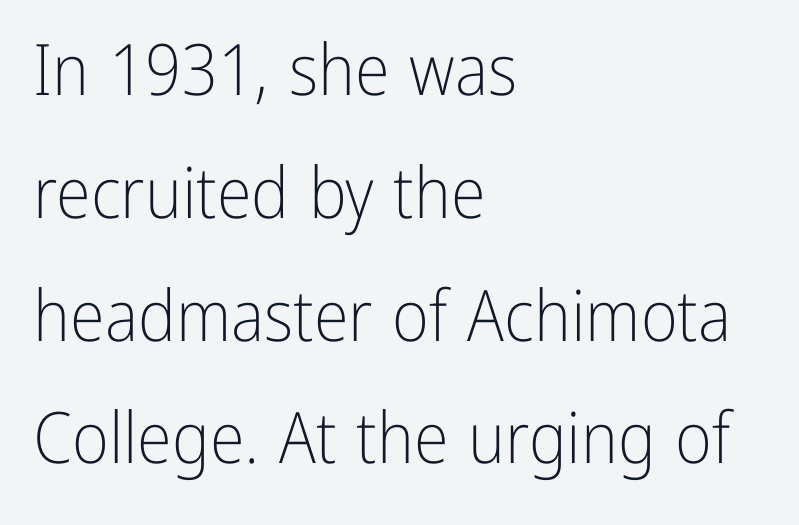
Q: Is the text bold? A: No.
Q: Is the text italic (slanted)? A: No, it is upright.
Q: Is the typeface a serif or a sans-serif typeface? A: Sans-serif.
Q: Is the text underlined? A: No.
Q: How is the paragraph aligned? A: Left-aligned.
Q: Is the spacing between letters normal or unusually wide? A: Normal.
Q: Width (condensed, normal, or wide)? A: Condensed.
Q: Stroke contrast? A: Low.
Q: x-height? A: Medium.
Q: Monospaced? A: No.
